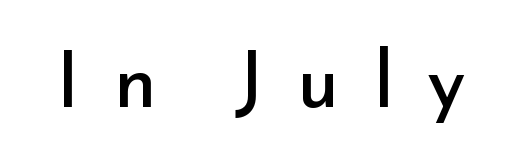
Q: Is the text bold? A: No.
Q: Is the text italic (slanted)? A: No, it is upright.
Q: Is the typeface a serif or a sans-serif typeface? A: Sans-serif.
Q: Is the text underlined? A: No.
Q: Is the spacing between letters normal or unusually wide? A: Unusually wide.
Q: Width (condensed, normal, or wide)? A: Normal.
Q: Stroke contrast? A: Low.
Q: x-height? A: Small.
Q: Monospaced? A: No.
